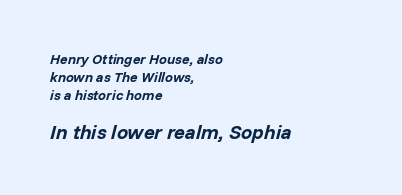
Q: Is the text bold? A: Yes.
Q: Is the text italic (slanted)? A: Yes, it leans right by about 14 degrees.
Q: Is the text underlined? A: No.
Q: How is the paragraph aligned? A: Left-aligned.
Q: Is the spacing between letters normal or unusually wide? A: Normal.
Q: Is the spacing between lines tight, normal or loose? A: Normal.
Q: Which block of text is set in a larger size, the first (top) or the second (bottom)? A: The second (bottom) one.
